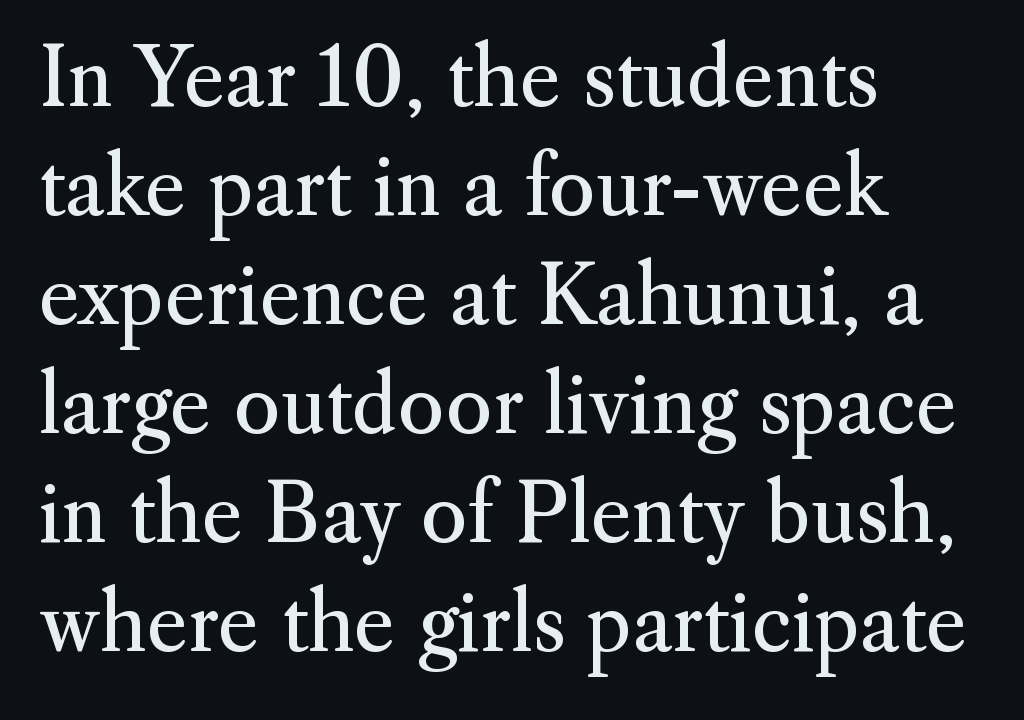
{"serif": "yes", "italic": "no", "bold": "no", "weight": "regular", "width": "normal", "stroke_contrast": "medium", "x_height": "small", "monospaced": "no", "underline": "no", "align": "left", "line_spacing": "normal", "line_spacing_ratio": 1.38, "letter_spacing": "normal", "letter_spacing_em": 0.0, "glyph_px": 79}
